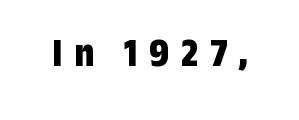
Q: Is the text bold? A: Yes.
Q: Is the text italic (slanted)? A: No, it is upright.
Q: Is the typeface a serif or a sans-serif typeface? A: Sans-serif.
Q: Is the text underlined? A: No.
Q: Is the spacing between letters normal or unusually wide? A: Unusually wide.
Q: Width (condensed, normal, or wide)? A: Condensed.
Q: Stroke contrast? A: Low.
Q: x-height? A: Medium.
Q: Monospaced? A: No.
